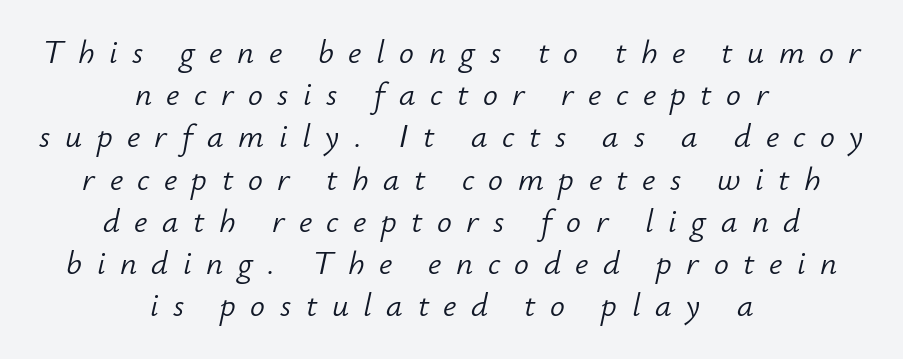
{"italic": "yes", "lean": "right", "slant_degrees": 12, "bold": "no", "weight": "light", "width": "normal", "stroke_contrast": "low", "x_height": "small", "monospaced": "no", "underline": "no", "align": "center", "line_spacing": "normal", "line_spacing_ratio": 1.28, "letter_spacing": "wide", "letter_spacing_em": 0.44, "glyph_px": 33}
